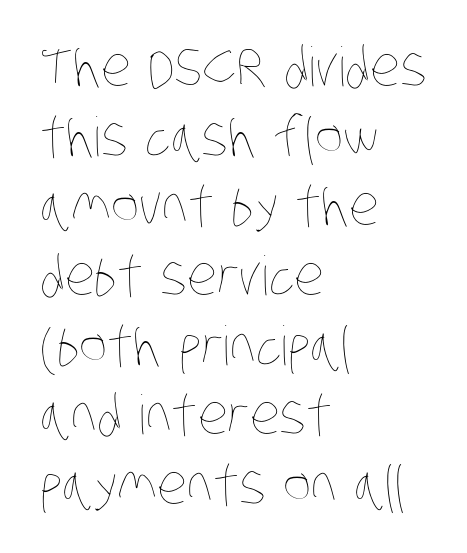
Q: Is the text bold? A: No.
Q: Is the text underlined? A: No.
Q: How is the paragraph aligned? A: Left-aligned.
Q: Is the spacing between letters normal or unusually wide? A: Normal.
Q: Is the spacing between lines tight, normal or loose? A: Normal.
Q: Width (condensed, normal, or wide)? A: Condensed.
Q: Stroke contrast? A: Low.
Q: x-height? A: Large.
Q: Monospaced? A: No.
